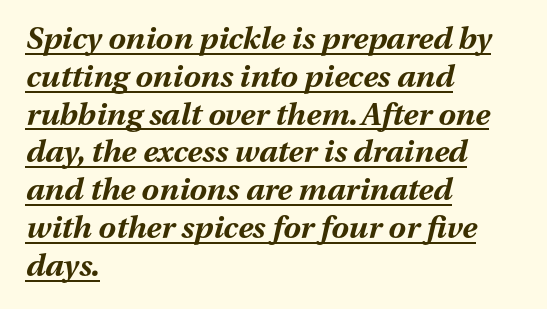
The tracking reads as untouched default to a designer's eye. Every row of glyphs begins at an identical x-position on the left. I'd describe the lettering as bold — thick and assertive. Looking at the ascenders, they clearly lean. The rendering uses natural spacing where letterforms have individual widths. Each line of the rendering has a horizontal stroke beneath the glyphs.
